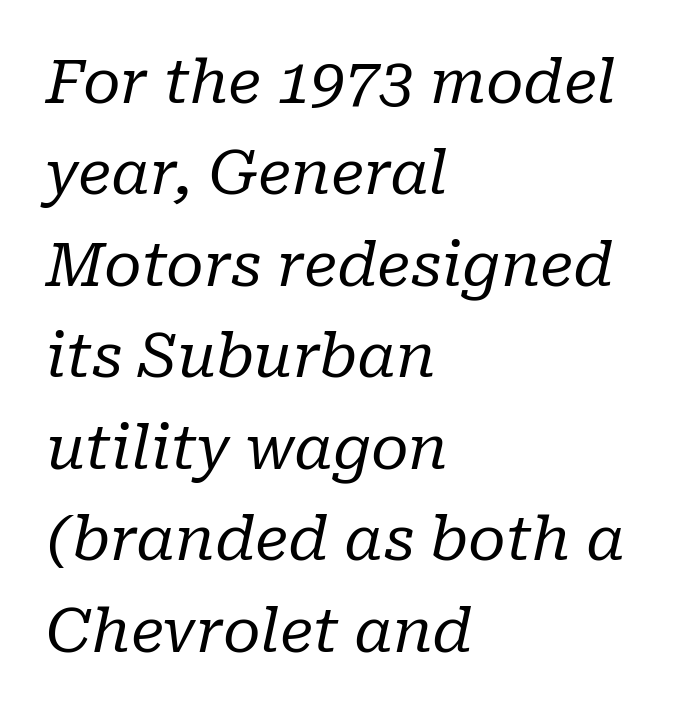
Q: Is the text bold? A: No.
Q: Is the text italic (slanted)? A: Yes, it leans right by about 10 degrees.
Q: Is the typeface a serif or a sans-serif typeface? A: Serif.
Q: Is the text underlined? A: No.
Q: How is the paragraph aligned? A: Left-aligned.
Q: Is the spacing between letters normal or unusually wide? A: Normal.
Q: Is the spacing between lines tight, normal or loose? A: Normal.
Q: Width (condensed, normal, or wide)? A: Normal.
Q: Stroke contrast? A: Low.
Q: x-height? A: Medium.
Q: Monospaced? A: No.
